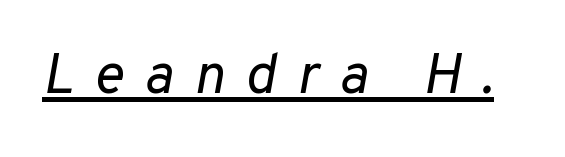
Q: Is the text bold? A: No.
Q: Is the text italic (slanted)? A: Yes, it leans right by about 10 degrees.
Q: Is the text underlined? A: Yes.
Q: Is the spacing between letters normal or unusually wide? A: Unusually wide.
Q: Width (condensed, normal, or wide)? A: Normal.
Q: Stroke contrast? A: Low.
Q: x-height? A: Medium.
Q: Monospaced? A: No.
